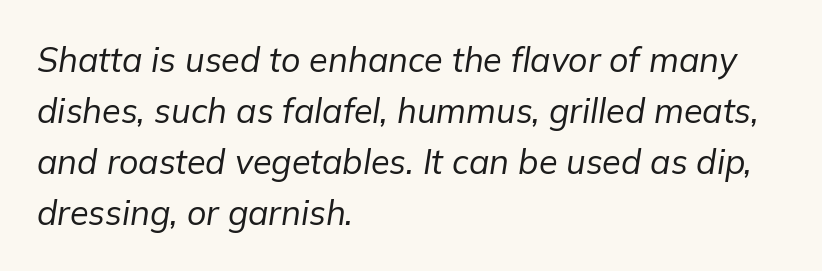
{"italic": "yes", "lean": "right", "slant_degrees": 9, "bold": "no", "weight": "regular", "width": "normal", "stroke_contrast": "low", "x_height": "medium", "monospaced": "no", "underline": "no", "align": "left", "line_spacing": "normal", "line_spacing_ratio": 1.5, "letter_spacing": "normal", "letter_spacing_em": 0.0, "glyph_px": 34}
